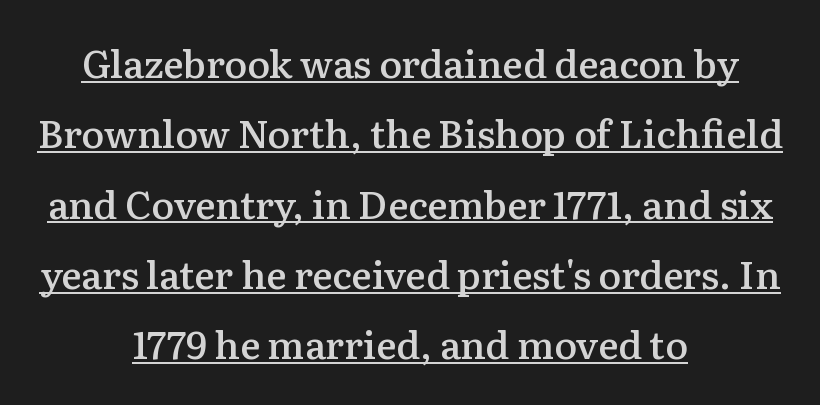
{"serif": "yes", "italic": "no", "bold": "semi", "weight": "semibold", "width": "normal", "stroke_contrast": "medium", "x_height": "medium", "monospaced": "no", "underline": "yes", "align": "center", "line_spacing_ratio": 1.85, "letter_spacing": "normal", "letter_spacing_em": 0.0, "glyph_px": 38}
